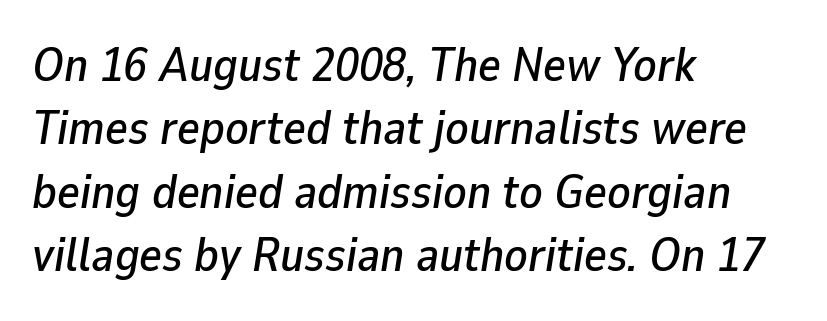
Q: Is the text italic (slanted)? A: Yes, it leans right by about 9 degrees.
Q: Is the text underlined? A: No.
Q: How is the paragraph aligned? A: Left-aligned.
Q: Is the spacing between letters normal or unusually wide? A: Normal.
Q: Is the spacing between lines tight, normal or loose? A: Normal.
Q: Width (condensed, normal, or wide)? A: Normal.
Q: Stroke contrast? A: Low.
Q: x-height? A: Medium.
Q: Monospaced? A: No.
